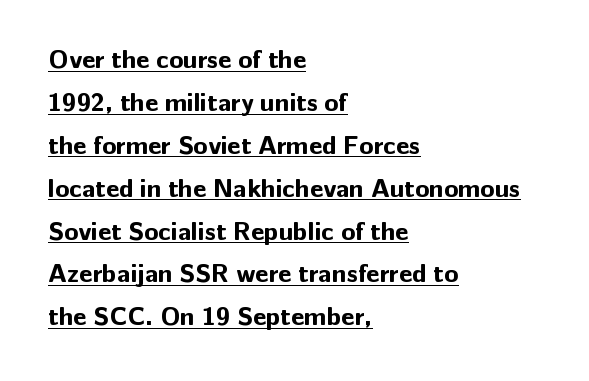
Each new line begins a customary step beneath the previous one. Caption: standard tracking, unaltered. The typography opts for an upright posture over an oblique one. Its strokes are broad and dark, the hallmark of bold type.
